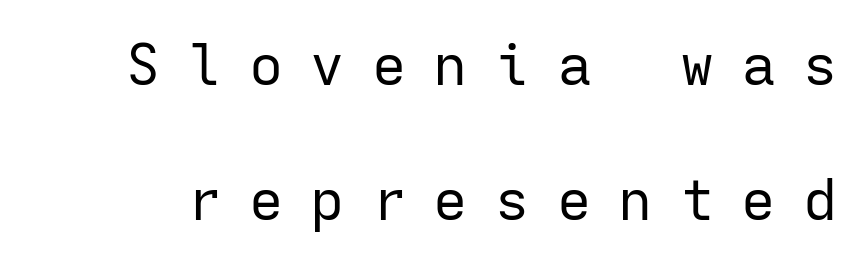
Q: Is the text bold? A: No.
Q: Is the text italic (slanted)? A: No, it is upright.
Q: Is the typeface a serif or a sans-serif typeface? A: Sans-serif.
Q: Is the text underlined? A: No.
Q: Is the spacing between letters normal or unusually wide? A: Unusually wide.
Q: Is the spacing between lines tight, normal or loose? A: Loose.
Q: Width (condensed, normal, or wide)? A: Normal.
Q: Stroke contrast? A: Low.
Q: x-height? A: Medium.
Q: Monospaced? A: Yes.
